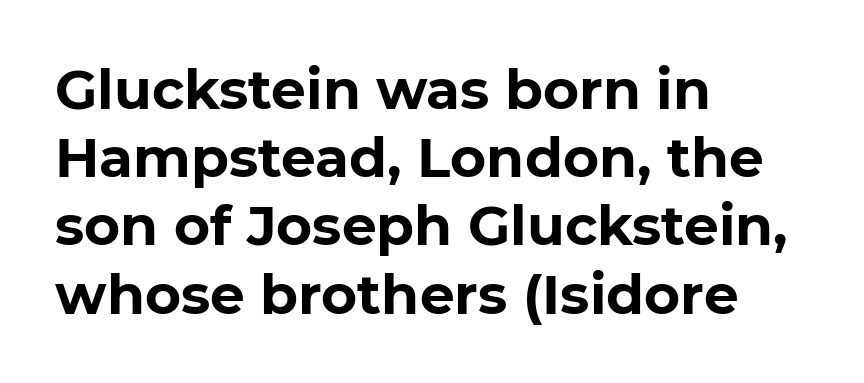
The image shows 55 px bold sans-serif type, upright; set left-aligned, line spacing 1.24x, normal letter spacing, not underlined; low stroke contrast and a medium x-height.
